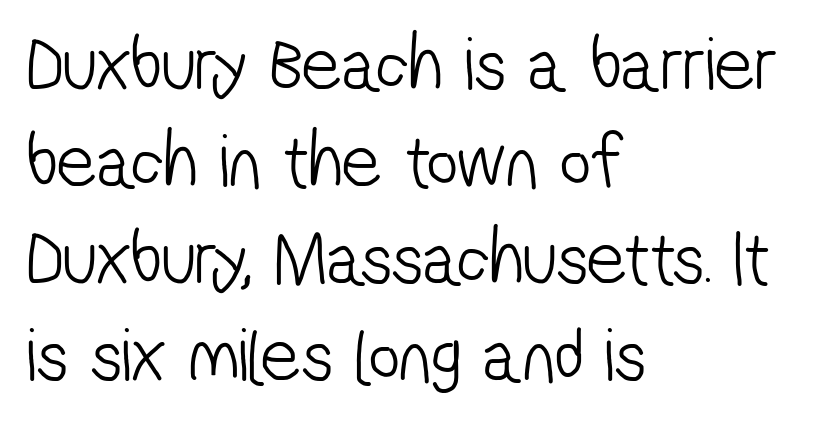
The image shows 77 px light, condensed sans-serif type; set left-aligned, normal line spacing (1.26x), normal letter spacing, not underlined; low stroke contrast and a medium x-height.
